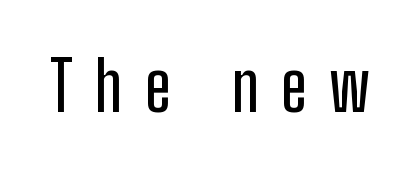
{"serif": "no", "italic": "no", "width": "condensed", "stroke_contrast": "low", "x_height": "medium", "monospaced": "no", "underline": "no", "letter_spacing": "wide", "letter_spacing_em": 0.33, "glyph_px": 69}
